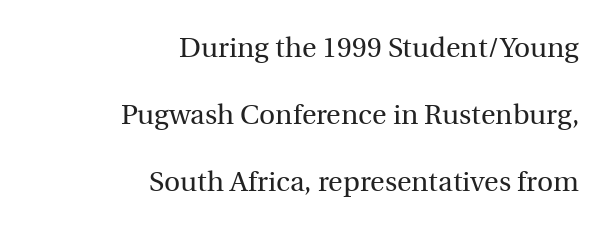
The image shows 28 px regular-weight serif type, upright; set right-aligned, loose line spacing (2.4x), normal letter spacing, not underlined; a medium x-height.
